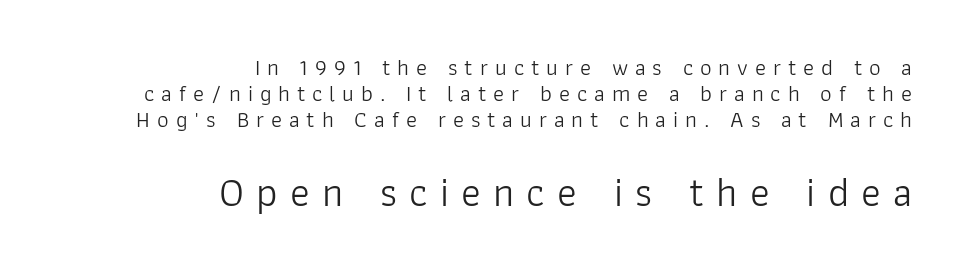
Q: Is the text bold? A: No.
Q: Is the text italic (slanted)? A: No, it is upright.
Q: Is the typeface a serif or a sans-serif typeface? A: Sans-serif.
Q: Is the text underlined? A: No.
Q: How is the paragraph aligned? A: Right-aligned.
Q: Is the spacing between letters normal or unusually wide? A: Unusually wide.
Q: Is the spacing between lines tight, normal or loose? A: Tight.
Q: Which block of text is set in a larger size, the first (top) or the second (bottom)? A: The second (bottom) one.
Q: Width (condensed, normal, or wide)? A: Normal.
Q: Stroke contrast? A: Low.
Q: x-height? A: Medium.
Q: Monospaced? A: No.
